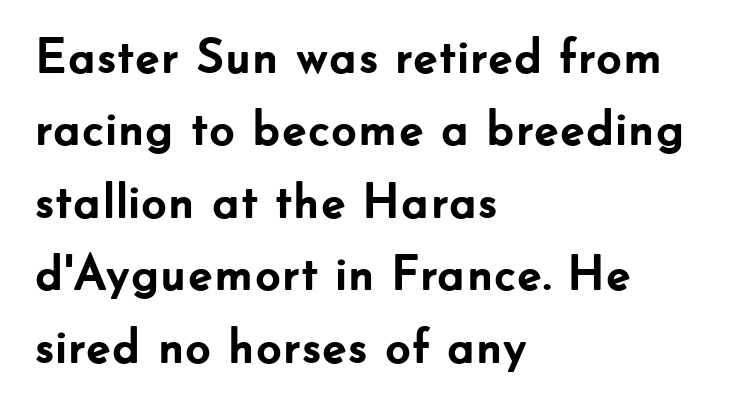
Upright lettering throughout. Heavy-handed strokes throughout: this text is bold. In terms of leading, this rendering sits right in the middle. Here the designer chose a conventional face with non-uniform glyph widths. Underline: absent.
